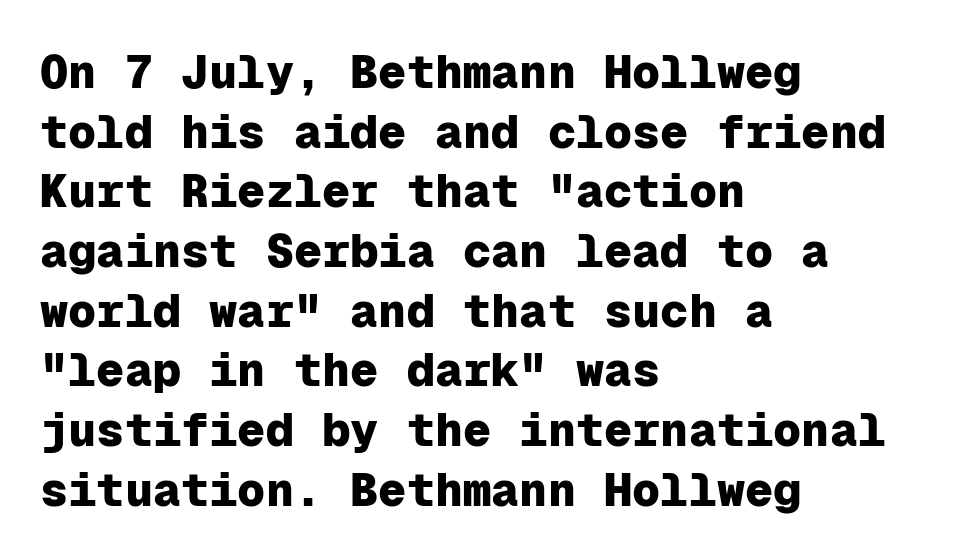
Q: Is the text bold? A: Yes.
Q: Is the text italic (slanted)? A: No, it is upright.
Q: Is the typeface a serif or a sans-serif typeface? A: Sans-serif.
Q: Is the text underlined? A: No.
Q: How is the paragraph aligned? A: Left-aligned.
Q: Is the spacing between letters normal or unusually wide? A: Normal.
Q: Is the spacing between lines tight, normal or loose? A: Normal.
Q: Width (condensed, normal, or wide)? A: Normal.
Q: Stroke contrast? A: Low.
Q: x-height? A: Medium.
Q: Monospaced? A: Yes.
